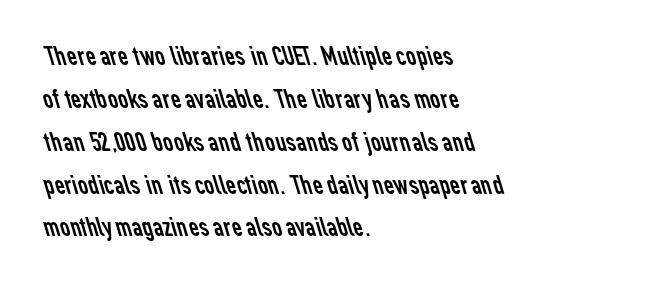
The image shows 28 px regular-weight sans-serif type; set left-aligned, normal line spacing (1.53x), normal letter spacing, not underlined; low stroke contrast and a medium x-height.
